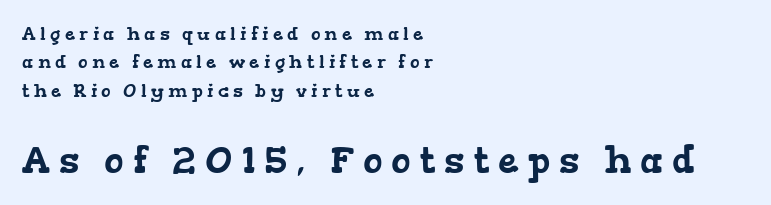
The image shows 37 px wide serif type; set left-aligned, normal line spacing (1.58x), unusually wide letter spacing (+0.24 em), not underlined; the second (bottom) block is 2.06x larger; low stroke contrast and a medium x-height.
